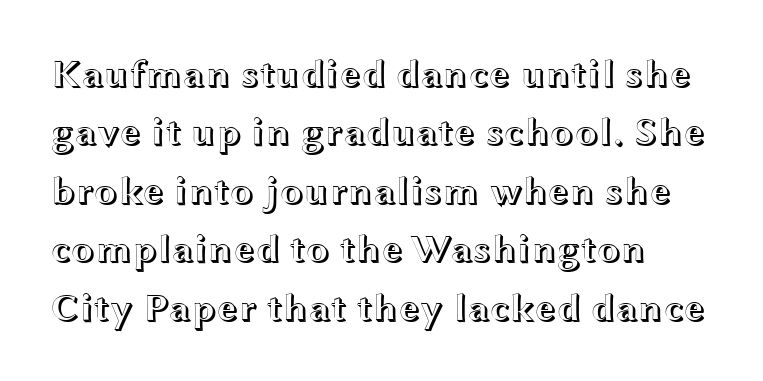
The space beneath each line is pristine and unruled. This sample keeps an unexceptional amount of space between lines. Looks like regular typesetting: each glyph gets only the width it needs. Unlike italic type, these characters show no tilt at all. In terms of letterspacing, this is plain default setting.
